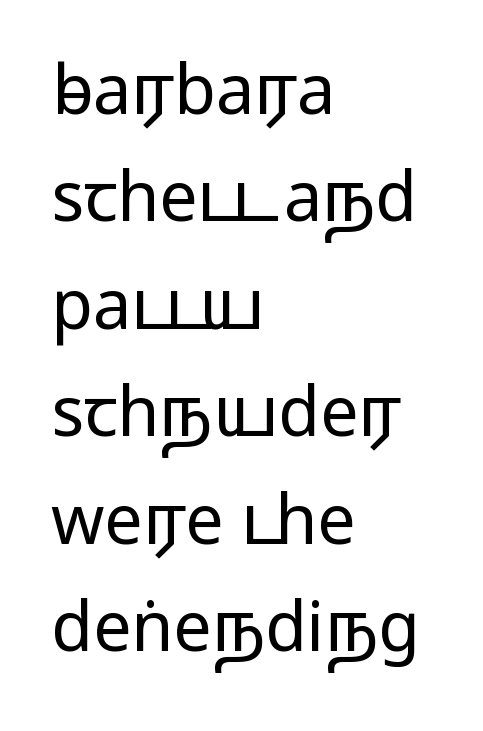
The typography opts for an upright posture over an oblique one. Underlining? Definitely not there. Proportional: the letters do not fall into vertical columns. The lines sit at an ordinary, default distance from one another. Layout note: lines flush left.
